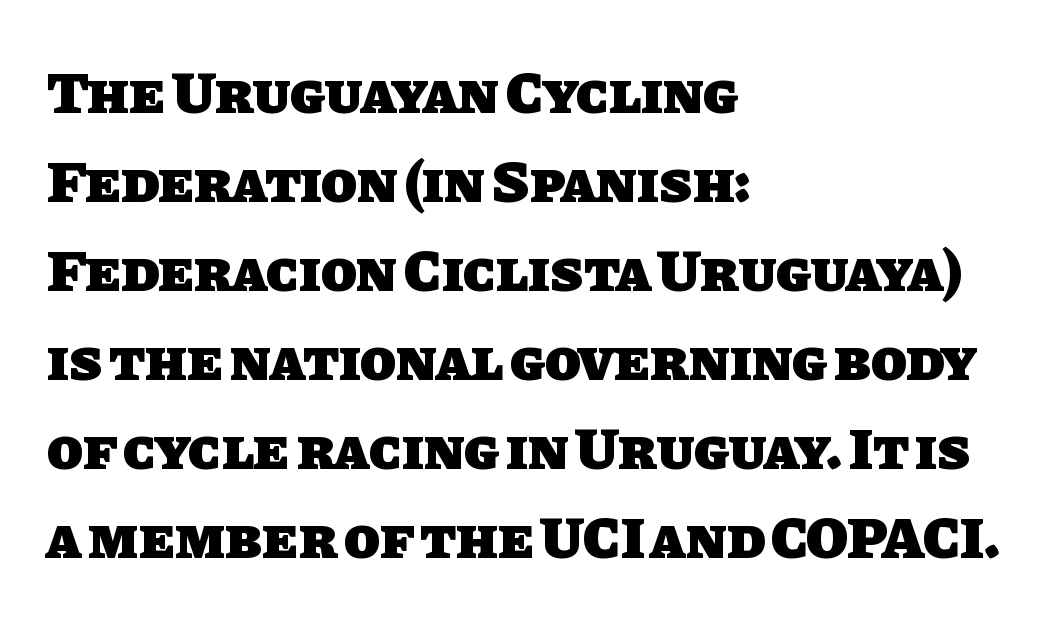
Honestly, the letter spacing is just normal — you wouldn't notice it. Observe the absence of serifs on each vertical stroke in this sample. The space directly below the letters is spotless. The ragged edge is on the right, which tells us the setting is flush left. I'd describe the lettering as bold — thick and assertive.
